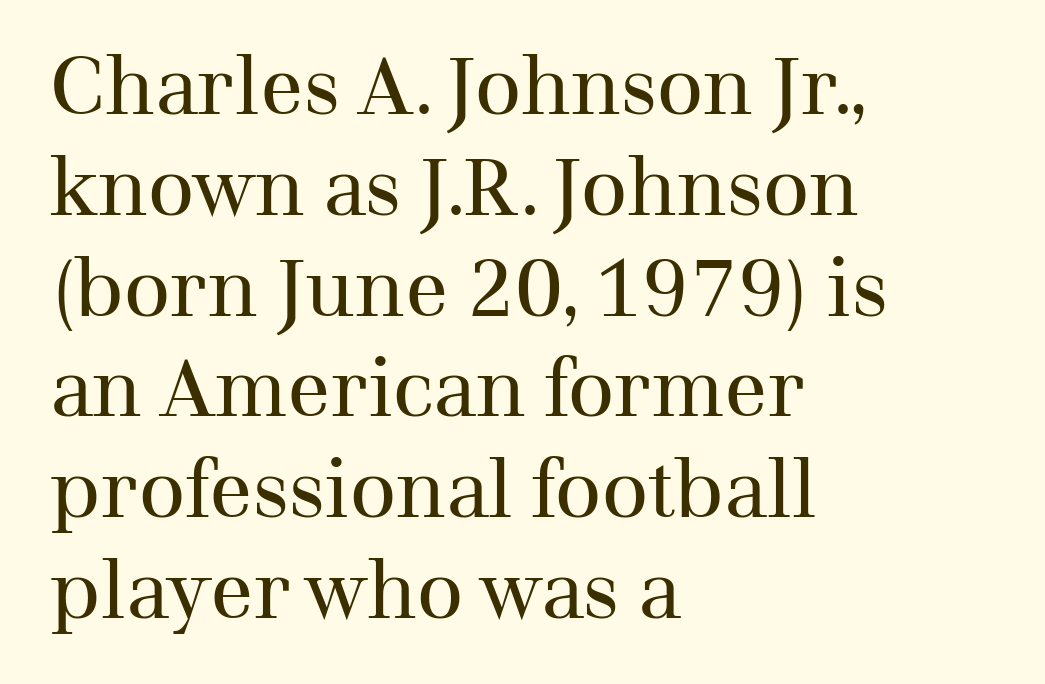
{"serif": "yes", "italic": "no", "bold": "no", "weight": "regular", "width": "normal", "stroke_contrast": "medium", "x_height": "medium", "monospaced": "no", "underline": "no", "align": "left", "line_spacing": "normal", "line_spacing_ratio": 1.26, "letter_spacing": "normal", "letter_spacing_em": 0.0, "glyph_px": 80}
